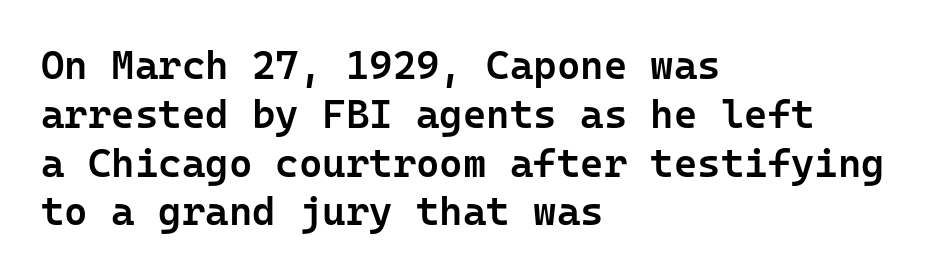
The image shows 40 px semibold sans-serif type, upright; set left-aligned, line spacing 1.22x, normal letter spacing, not underlined; low stroke contrast and a medium x-height.
